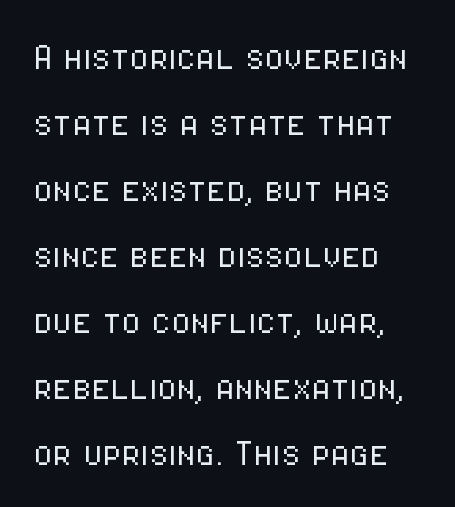
The image shows 44 px light, condensed sans-serif type, upright; set left-aligned, normal line spacing (1.5x), normal letter spacing, not underlined; low stroke contrast and a medium x-height.
